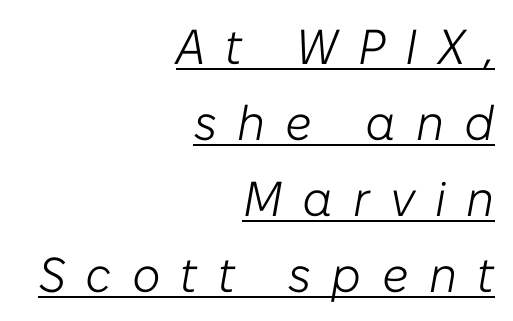
The paragraph has a hard right edge and a soft left edge. These lines are rendered in a variable-pitch font. Designer's note — italics engaged. Notice how a bar underscores the lettering throughout. Substantial extra tracking has been applied to these lines.
